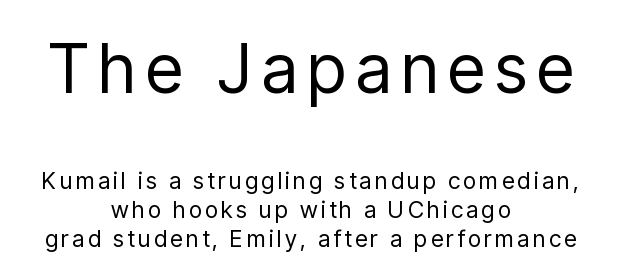
{"serif": "no", "italic": "no", "bold": "no", "weight": "regular", "width": "condensed", "stroke_contrast": "low", "x_height": "medium", "monospaced": "no", "underline": "no", "align": "center", "line_spacing": "normal", "line_spacing_ratio": 1.25, "larger_block": "first", "size_ratio": 2.96, "glyph_px": 68}
